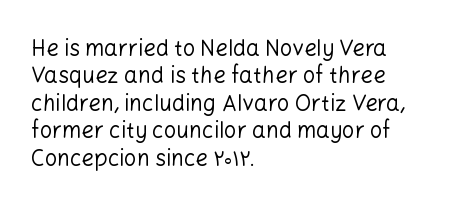
The image shows 22 px text type, upright; set left-aligned, normal line spacing (1.25x), normal letter spacing, not underlined.
